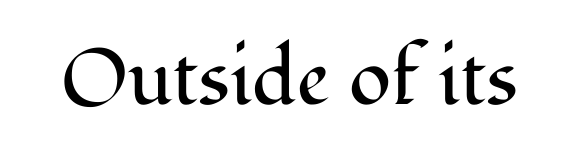
{"serif": "yes", "italic": "no", "bold": "no", "weight": "regular", "width": "normal", "stroke_contrast": "medium", "x_height": "medium", "monospaced": "no", "underline": "no", "letter_spacing": "normal", "letter_spacing_em": 0.0, "glyph_px": 78}
